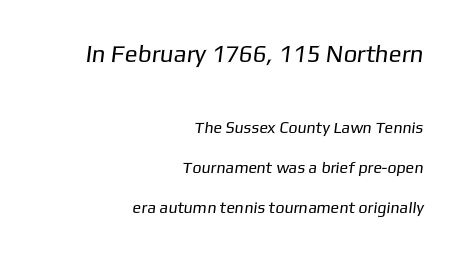
Q: Is the text bold? A: No.
Q: Is the text underlined? A: No.
Q: How is the paragraph aligned? A: Right-aligned.
Q: Is the spacing between letters normal or unusually wide? A: Normal.
Q: Is the spacing between lines tight, normal or loose? A: Loose.
Q: Which block of text is set in a larger size, the first (top) or the second (bottom)? A: The first (top) one.
